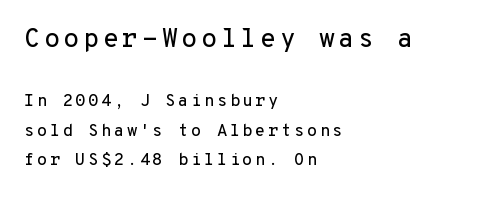
Q: Is the text italic (slanted)? A: No, it is upright.
Q: Is the text underlined? A: No.
Q: How is the paragraph aligned? A: Left-aligned.
Q: Which block of text is set in a larger size, the first (top) or the second (bottom)? A: The first (top) one.
